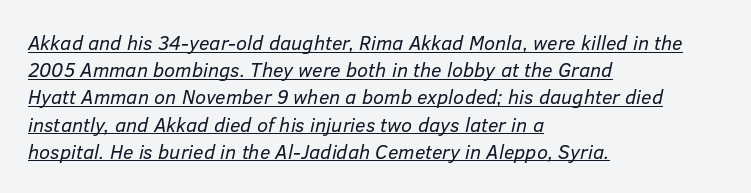
Q: Is the text bold? A: No.
Q: Is the text italic (slanted)? A: Yes, it leans right by about 12 degrees.
Q: Is the text underlined? A: Yes.
Q: How is the paragraph aligned? A: Left-aligned.
Q: Is the spacing between letters normal or unusually wide? A: Normal.
Q: Is the spacing between lines tight, normal or loose? A: Normal.
